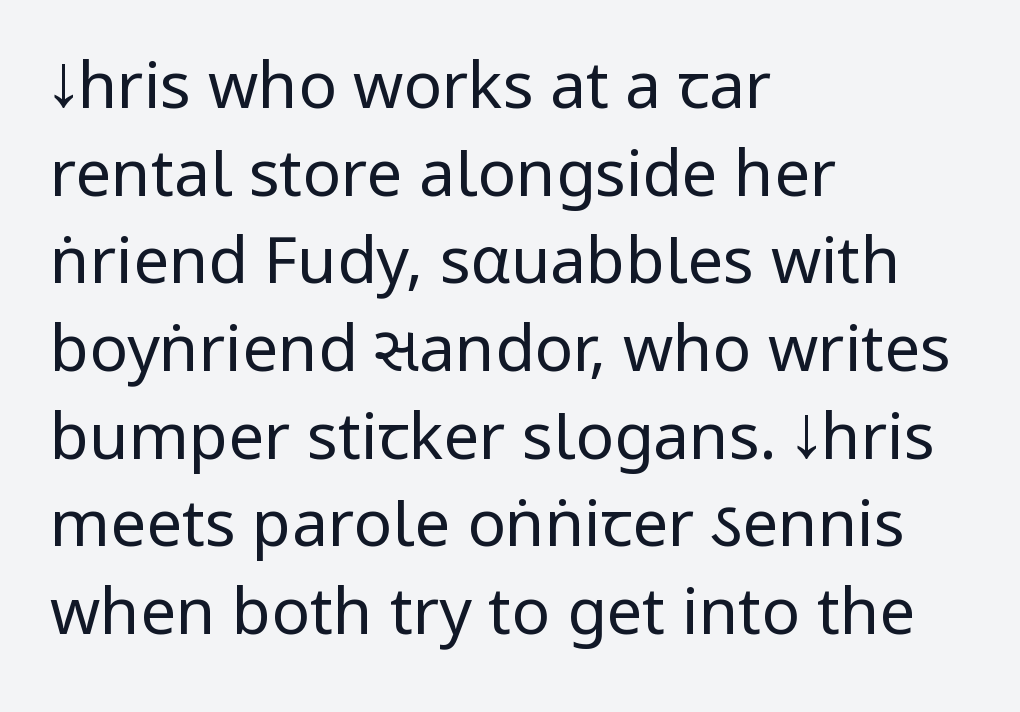
The image shows 64 px regular-weight, condensed sans-serif type, upright; set left-aligned, normal line spacing (1.37x), normal letter spacing, not underlined; low stroke contrast and a large x-height.
